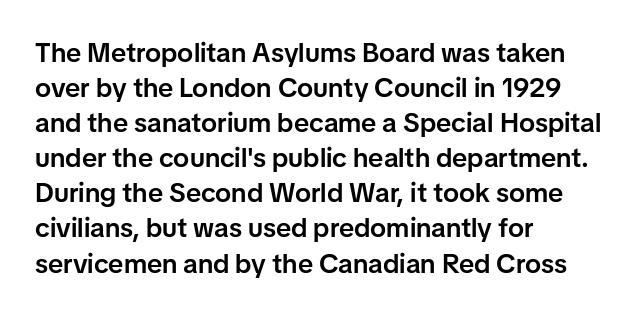
Heft: intermediate — a semibold. How are the letters spaced? Ordinarily, with no added tracking. A typesetter would call this leading conventional body-copy spacing. These lines are set flush left with a ragged right edge. No word sits above an underline. Posture: vertical.
